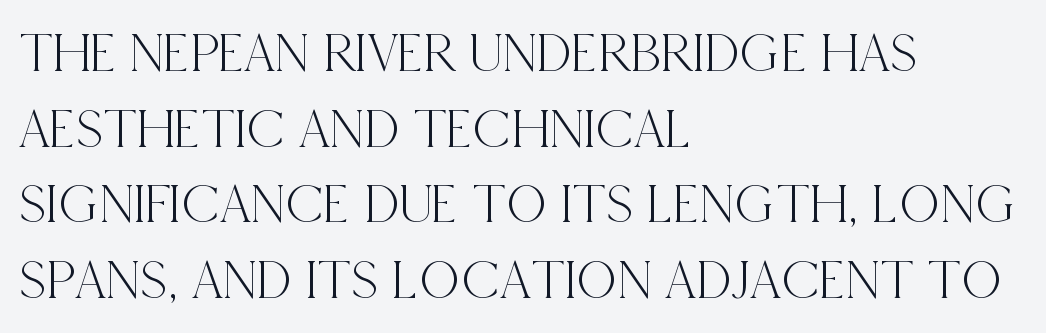
The image shows 56 px condensed serif type, upright; set left-aligned, normal line spacing (1.35x), normal letter spacing, not underlined; a large x-height.
